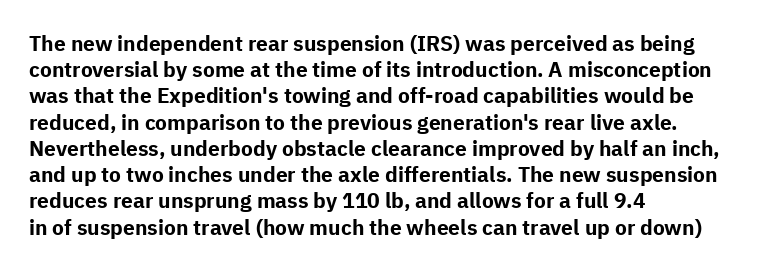
Does the weight exceed regular? Yes, all the way to bold. A typesetter would mark this as roman, not italic. The glyphs are unaccompanied by any horizontal stroke below them. Interline gaps are of average width in this sample. The horizontal fit of the characters is conventional and even.
